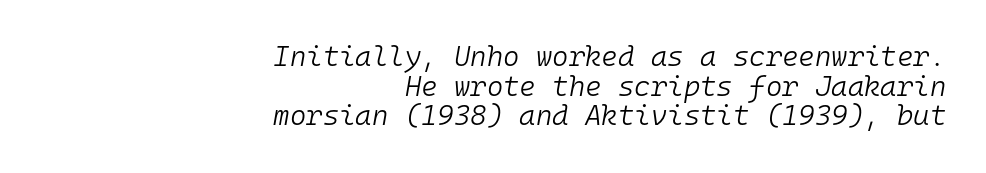
Q: Is the text bold? A: No.
Q: Is the text italic (slanted)? A: Yes, it leans right by about 10 degrees.
Q: Is the text underlined? A: No.
Q: How is the paragraph aligned? A: Right-aligned.
Q: Is the spacing between letters normal or unusually wide? A: Normal.
Q: Is the spacing between lines tight, normal or loose? A: Tight.
Q: Width (condensed, normal, or wide)? A: Normal.
Q: Stroke contrast? A: Low.
Q: x-height? A: Medium.
Q: Monospaced? A: Yes.
